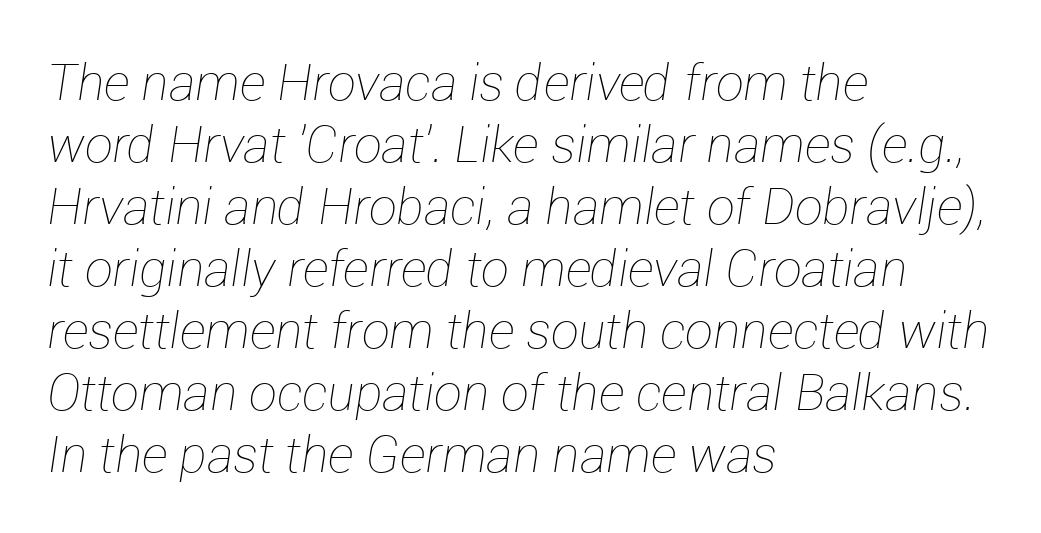
Q: Is the text bold? A: No.
Q: Is the text italic (slanted)? A: Yes, it leans right by about 12 degrees.
Q: Is the text underlined? A: No.
Q: How is the paragraph aligned? A: Left-aligned.
Q: Is the spacing between letters normal or unusually wide? A: Normal.
Q: Width (condensed, normal, or wide)? A: Normal.
Q: Stroke contrast? A: Low.
Q: x-height? A: Medium.
Q: Monospaced? A: No.
